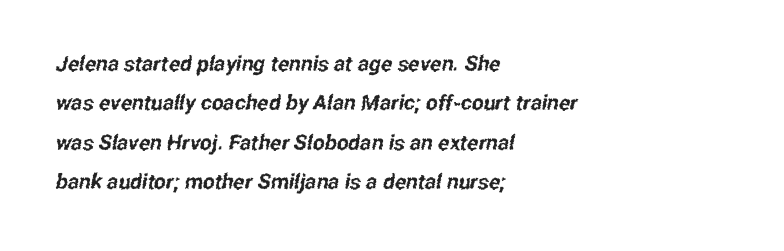
{"underline": "no", "align": "left", "line_spacing_ratio": 1.88, "letter_spacing": "normal", "letter_spacing_em": 0.0, "glyph_px": 21}
